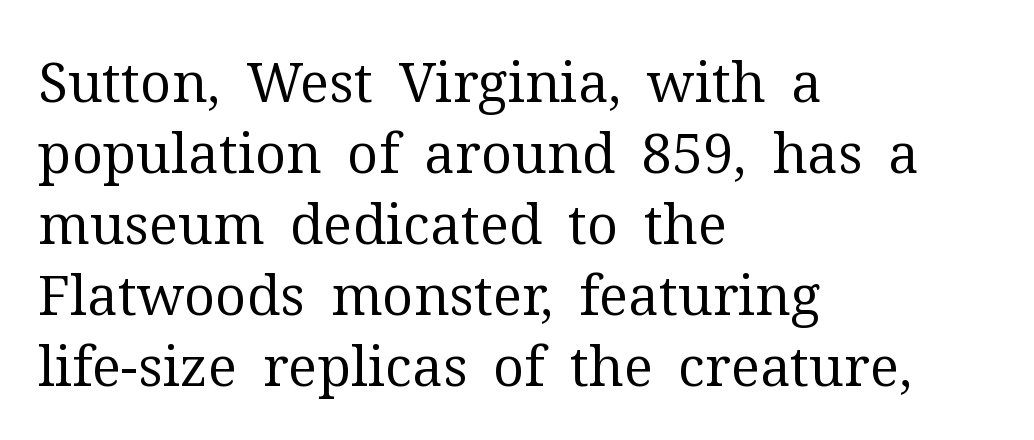
Q: Is the text bold? A: No.
Q: Is the text italic (slanted)? A: No, it is upright.
Q: Is the typeface a serif or a sans-serif typeface? A: Serif.
Q: Is the text underlined? A: No.
Q: How is the paragraph aligned? A: Left-aligned.
Q: Is the spacing between letters normal or unusually wide? A: Normal.
Q: Is the spacing between lines tight, normal or loose? A: Normal.
Q: Width (condensed, normal, or wide)? A: Normal.
Q: Stroke contrast? A: Medium.
Q: x-height? A: Medium.
Q: Monospaced? A: No.
